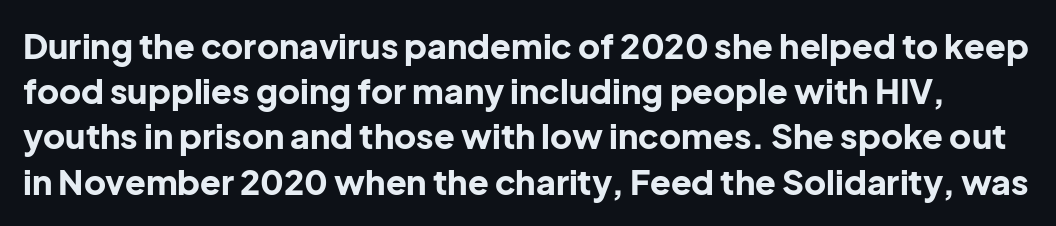
The image shows 34 px bold sans-serif type, upright; set normal line spacing (1.33x), normal letter spacing, not underlined; low stroke contrast and a medium x-height.
